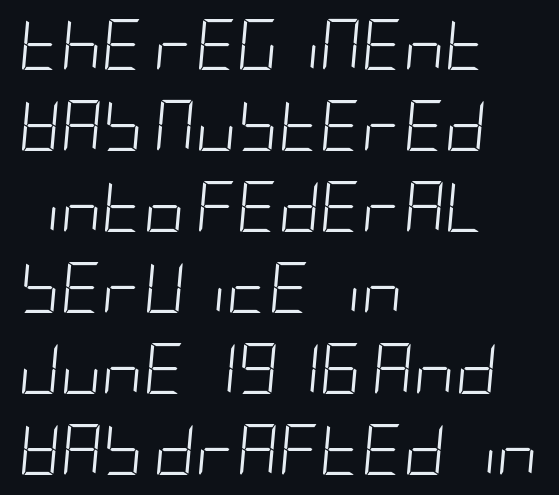
The image shows 51 px light, condensed type, italic (leaning right); set left-aligned, normal line spacing (1.59x), normal letter spacing, not underlined; low stroke contrast and a large x-height.
